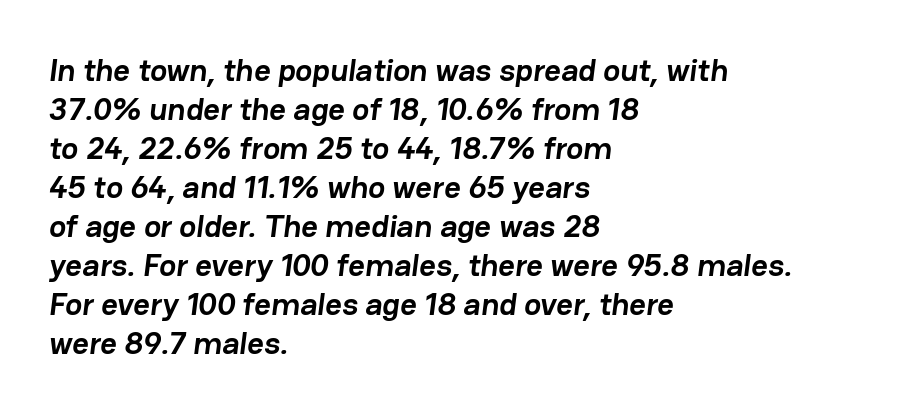
Q: Is the text bold? A: Yes.
Q: Is the typeface a serif or a sans-serif typeface? A: Sans-serif.
Q: Is the text underlined? A: No.
Q: How is the paragraph aligned? A: Left-aligned.
Q: Is the spacing between letters normal or unusually wide? A: Normal.
Q: Width (condensed, normal, or wide)? A: Normal.
Q: Stroke contrast? A: Low.
Q: x-height? A: Medium.
Q: Monospaced? A: No.
